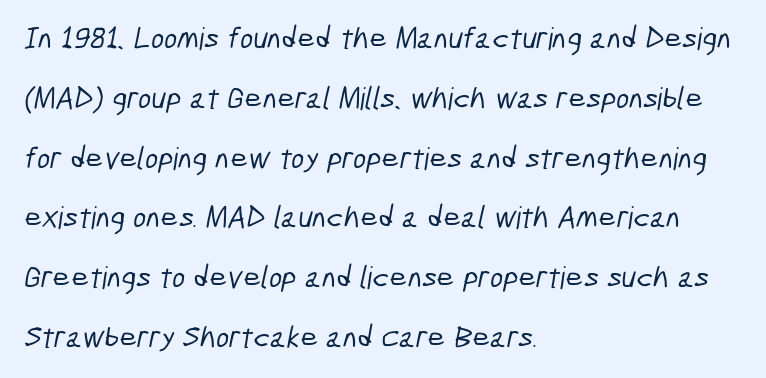
The image shows 31 px condensed sans-serif type; set left-aligned, loose line spacing (1.93x), normal letter spacing, not underlined; low stroke contrast and a medium x-height.
